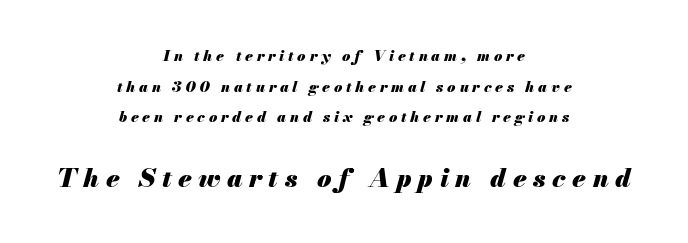
Italic: yes, the glyphs are oblique. The following chunk of copy outweighs the initial chunk in type size. The rendering uses a bold face; every stroke is thick and dark. These lines are centered, leaving both edges ragged. Vertically, the passage feels expansive, rows floating well apart. Beneath every word, the page is bare.
